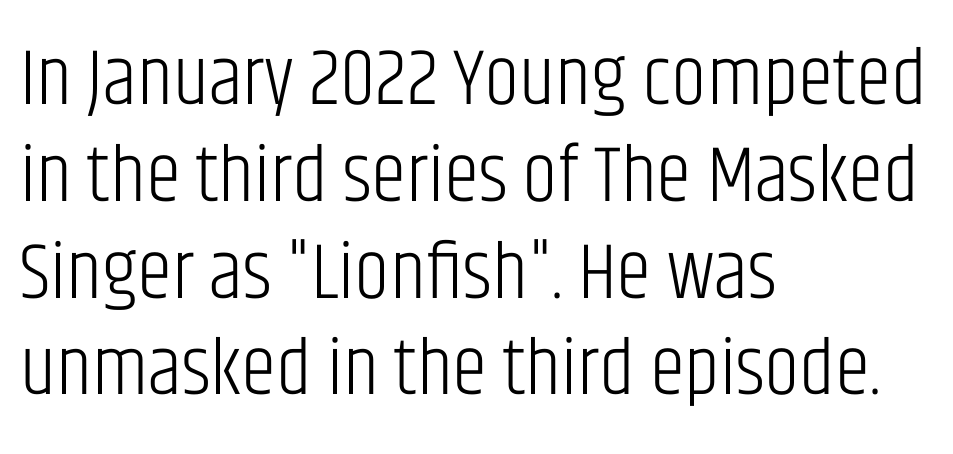
{"serif": "no", "italic": "no", "bold": "no", "weight": "light", "width": "condensed", "stroke_contrast": "low", "x_height": "large", "monospaced": "no", "underline": "no", "align": "left", "line_spacing_ratio": 1.21, "letter_spacing": "normal", "letter_spacing_em": 0.0, "glyph_px": 80}
